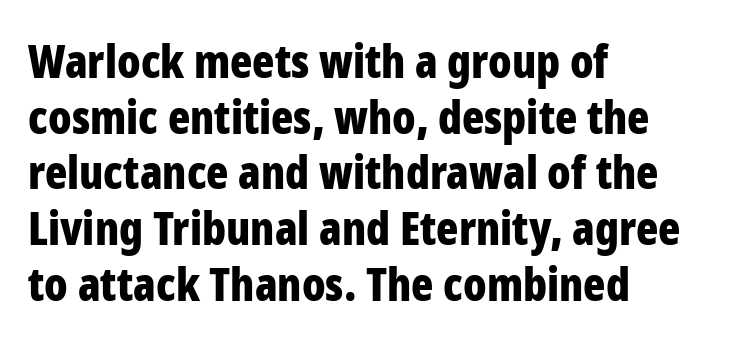
Compared with an ordinary text face, these strokes are far heavier — a full bold. Every row of glyphs begins at an identical x-position on the left. Rendered with straight, roman letterforms. Any mark beneath the type? The region is blank. Type style note: lacks serifs. A typesetter would call this zero additional tracking.
